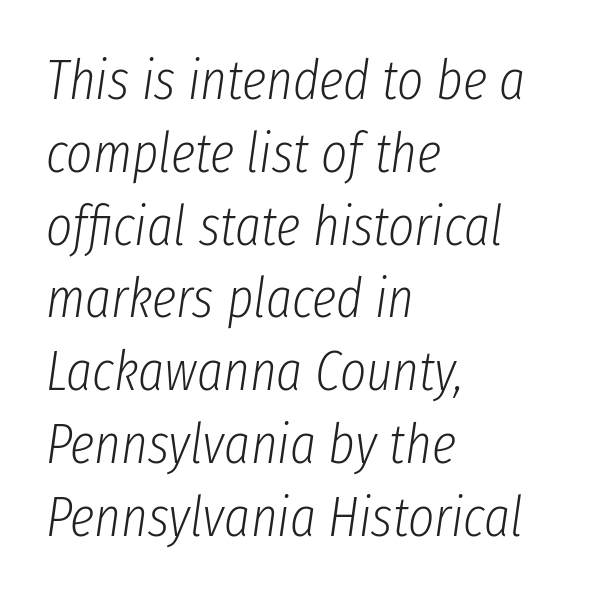
The image shows 56 px light, condensed type, italic (leaning right); set left-aligned, normal line spacing (1.3x), normal letter spacing, not underlined; low stroke contrast and a medium x-height.
